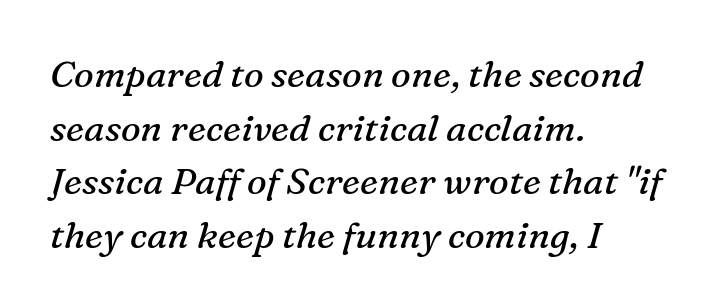
The image shows 37 px regular-weight serif type, italic (leaning right); set left-aligned, normal line spacing (1.45x), normal letter spacing, not underlined; medium stroke contrast and a medium x-height.
